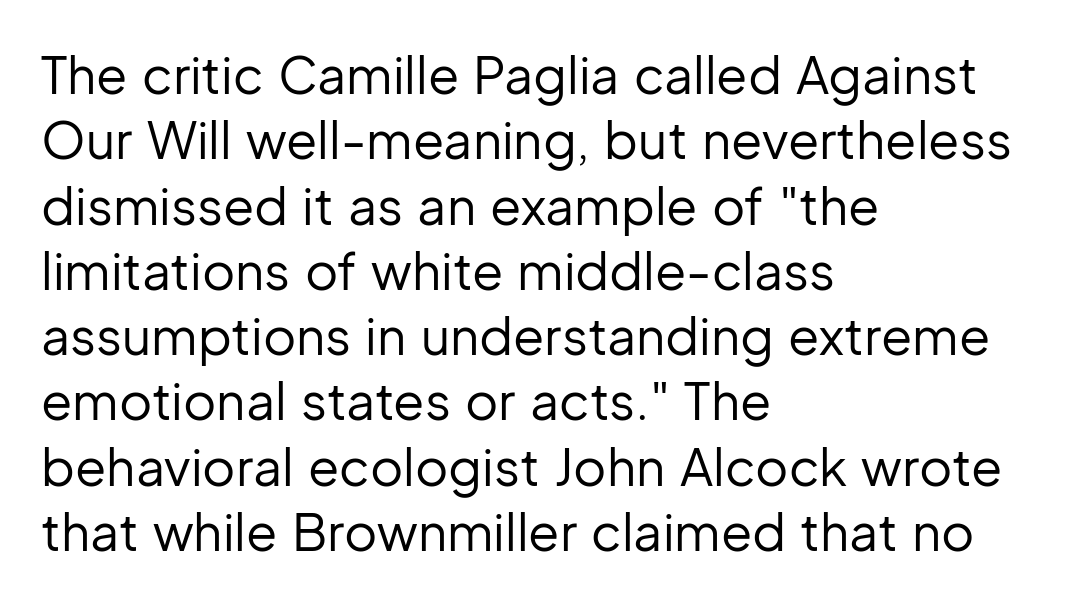
Is the letter spacing exaggerated? No — it looks like the ordinary default. Designer's note — italics off, roman on. Clear beneath every line of the passage. Observe the absence of serifs on each vertical stroke in this sample. Spacing verdict: proportional, widths tailored to each character.
